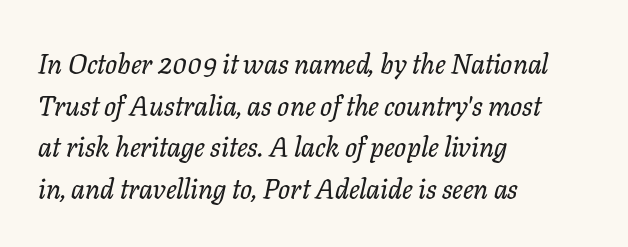
{"serif": "yes", "italic": "yes", "lean": "right", "slant_degrees": 11, "width": "normal", "stroke_contrast": "low", "x_height": "medium", "monospaced": "no", "underline": "no", "align": "left", "line_spacing": "normal", "line_spacing_ratio": 1.49, "letter_spacing": "normal", "letter_spacing_em": 0.0, "glyph_px": 28}
